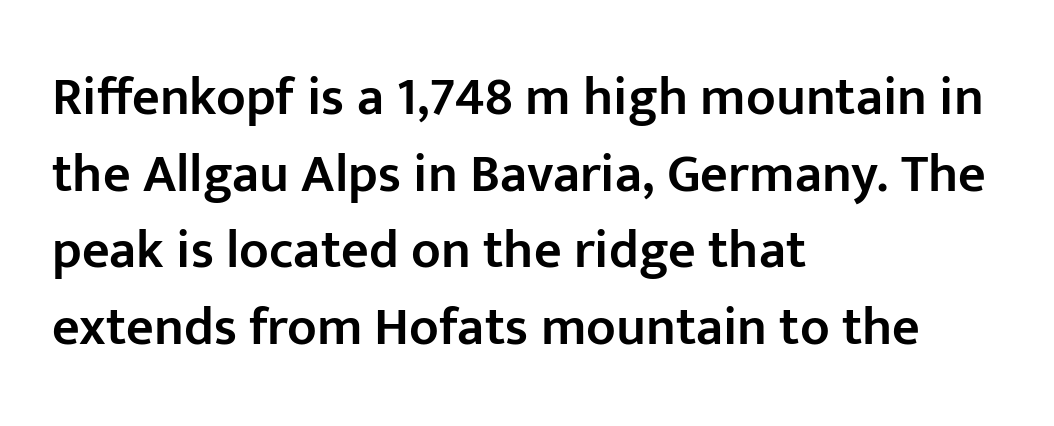
{"serif": "no", "italic": "no", "bold": "semi", "weight": "semibold", "width": "normal", "stroke_contrast": "low", "x_height": "medium", "monospaced": "no", "underline": "no", "align": "left", "line_spacing": "normal", "line_spacing_ratio": 1.42, "letter_spacing": "normal", "letter_spacing_em": 0.0, "glyph_px": 54}
